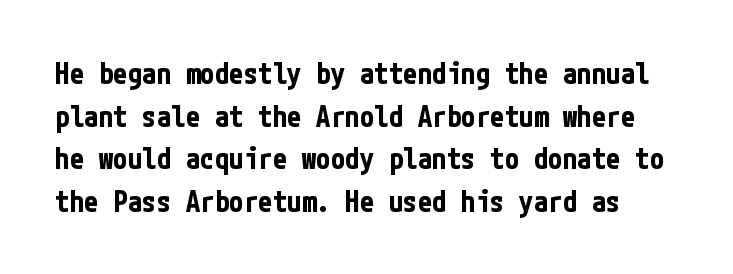
Q: Is the text bold? A: Yes.
Q: Is the text italic (slanted)? A: No, it is upright.
Q: Is the typeface a serif or a sans-serif typeface? A: Sans-serif.
Q: Is the text underlined? A: No.
Q: Is the spacing between letters normal or unusually wide? A: Normal.
Q: Is the spacing between lines tight, normal or loose? A: Normal.
Q: Width (condensed, normal, or wide)? A: Condensed.
Q: Stroke contrast? A: Low.
Q: x-height? A: Medium.
